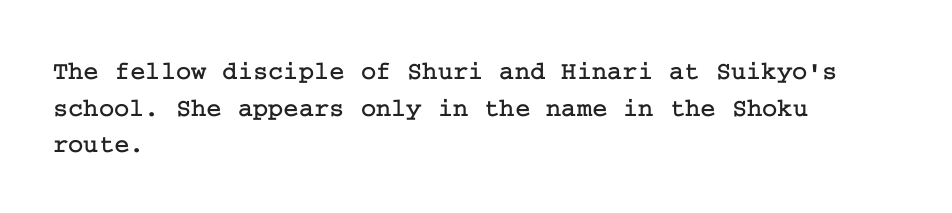
{"italic": "no", "underline": "no", "align": "left", "line_spacing": "normal", "line_spacing_ratio": 1.41, "letter_spacing": "normal", "letter_spacing_em": 0.0, "glyph_px": 26}
